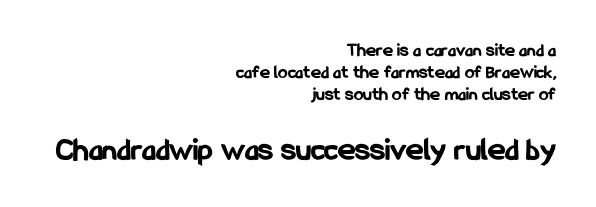
{"serif": "no", "italic": "no", "bold": "yes", "weight": "bold", "width": "condensed", "stroke_contrast": "low", "x_height": "medium", "monospaced": "no", "underline": "no", "align": "right", "line_spacing_ratio": 1.16, "letter_spacing": "normal", "letter_spacing_em": 0.0, "larger_block": "second", "size_ratio": 1.74, "glyph_px": 33}
